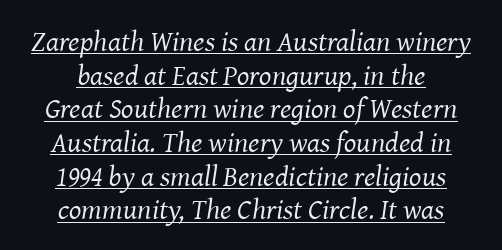
The gaps between neighbouring characters are ordinary and unremarkable. Emphasis-style slanted type is in use. No heavy texture on the line: the type isn't bold. Spacing verdict: proportional, widths tailored to each character.
